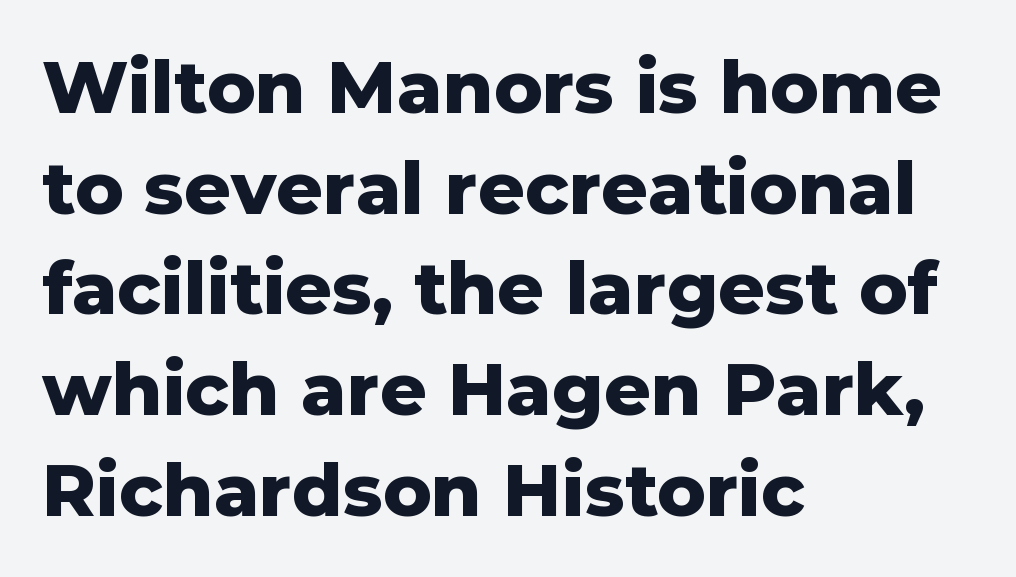
{"serif": "no", "italic": "no", "bold": "yes", "weight": "heavy", "width": "normal", "stroke_contrast": "low", "x_height": "medium", "monospaced": "no", "underline": "no", "align": "left", "line_spacing": "normal", "line_spacing_ratio": 1.38, "letter_spacing": "normal", "letter_spacing_em": 0.0, "glyph_px": 73}
